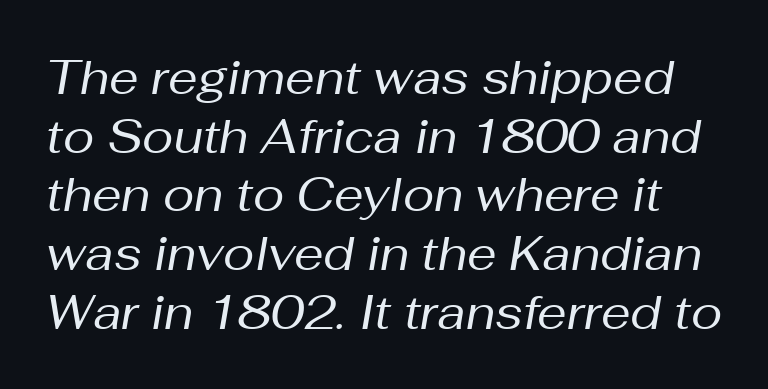
Q: Is the text bold? A: No.
Q: Is the text italic (slanted)? A: Yes, it leans right by about 10 degrees.
Q: Is the text underlined? A: No.
Q: Is the spacing between letters normal or unusually wide? A: Normal.
Q: Is the spacing between lines tight, normal or loose? A: Normal.
Q: Width (condensed, normal, or wide)? A: Normal.
Q: Stroke contrast? A: Medium.
Q: x-height? A: Medium.
Q: Monospaced? A: No.
